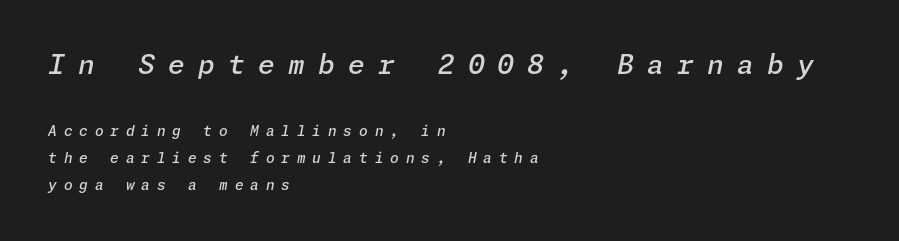
The image shows 27 px text type, italic (leaning right); set left-aligned, loose line spacing (1.93x), unusually wide letter spacing (+0.49 em), not underlined; the first (top) block is 1.93x larger.
